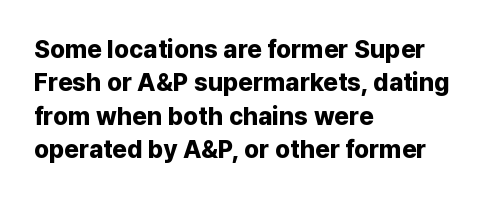
The image shows 25 px bold type, upright; set left-aligned, normal line spacing (1.34x), normal letter spacing, not underlined.
